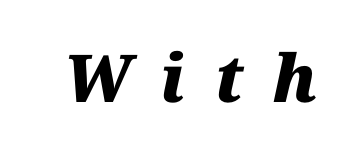
{"italic": "yes", "lean": "right", "slant_degrees": 12, "bold": "yes", "weight": "heavy", "width": "normal", "stroke_contrast": "medium", "x_height": "medium", "monospaced": "no", "underline": "no", "letter_spacing": "wide", "letter_spacing_em": 0.46, "glyph_px": 66}
